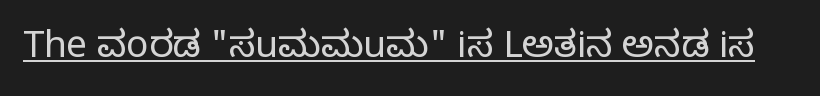
Q: Is the text bold? A: No.
Q: Is the text italic (slanted)? A: No, it is upright.
Q: Is the typeface a serif or a sans-serif typeface? A: Serif.
Q: Is the text underlined? A: Yes.
Q: Is the spacing between letters normal or unusually wide? A: Normal.
Q: Width (condensed, normal, or wide)? A: Normal.
Q: Stroke contrast? A: Low.
Q: x-height? A: Large.
Q: Monospaced? A: No.
